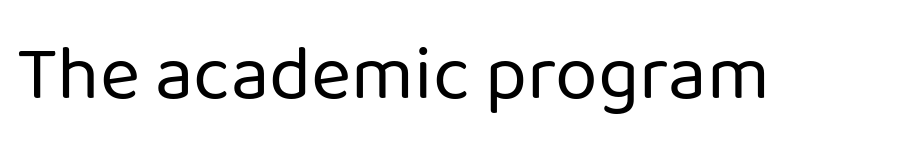
{"serif": "no", "italic": "no", "bold": "no", "weight": "regular", "width": "normal", "stroke_contrast": "low", "x_height": "medium", "monospaced": "no", "underline": "no", "letter_spacing": "normal", "letter_spacing_em": 0.0, "glyph_px": 77}
